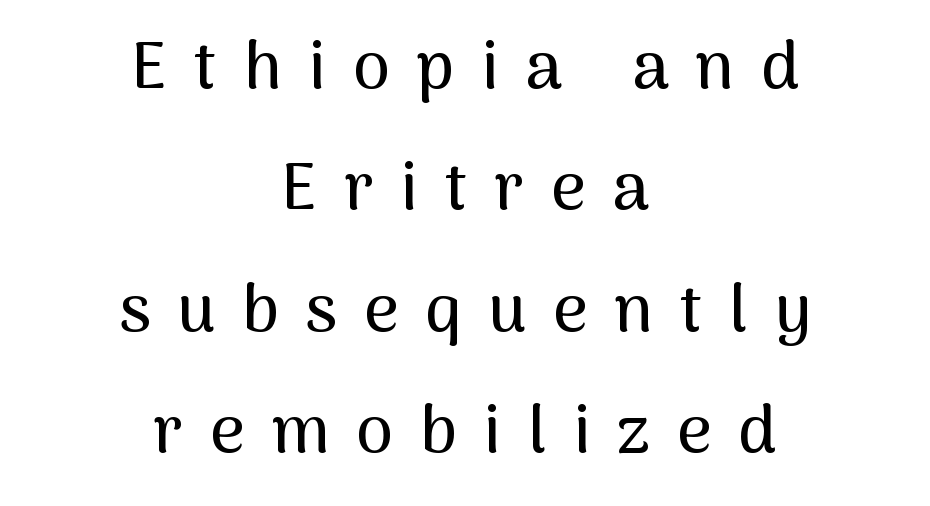
Q: Is the text italic (slanted)? A: No, it is upright.
Q: Is the typeface a serif or a sans-serif typeface? A: Sans-serif.
Q: Is the text underlined? A: No.
Q: How is the paragraph aligned? A: Centered.
Q: Is the spacing between letters normal or unusually wide? A: Unusually wide.
Q: Width (condensed, normal, or wide)? A: Normal.
Q: Stroke contrast? A: Medium.
Q: x-height? A: Medium.
Q: Monospaced? A: No.
